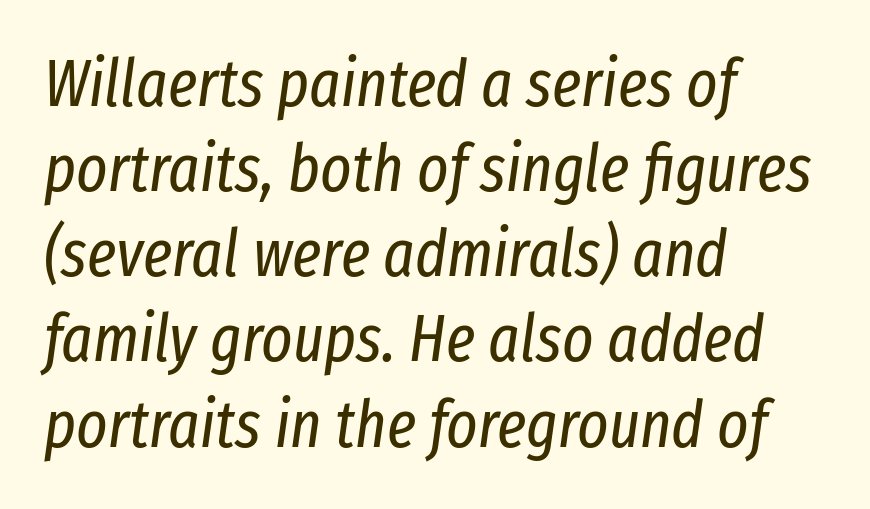
{"italic": "yes", "lean": "right", "slant_degrees": 8, "bold": "no", "weight": "regular", "width": "condensed", "stroke_contrast": "low", "x_height": "medium", "monospaced": "no", "underline": "no", "align": "left", "line_spacing": "normal", "line_spacing_ratio": 1.29, "letter_spacing": "normal", "letter_spacing_em": 0.0, "glyph_px": 66}
